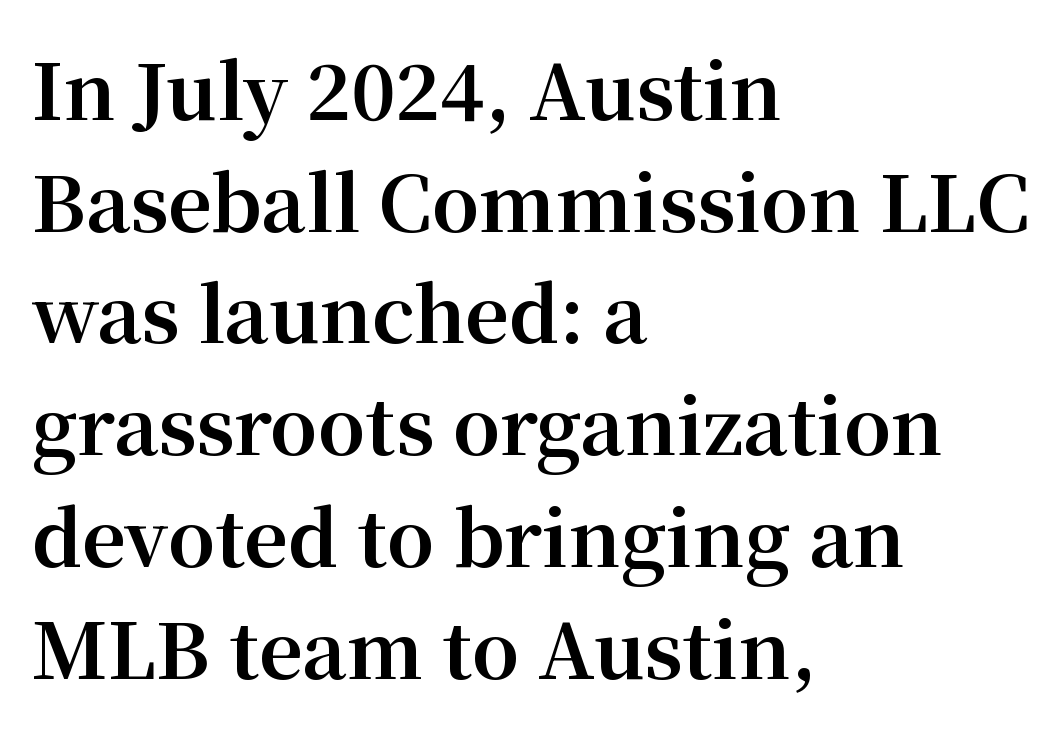
The image shows 76 px bold serif type, upright; set left-aligned, normal line spacing (1.47x), normal letter spacing, not underlined; medium stroke contrast and a medium x-height.
